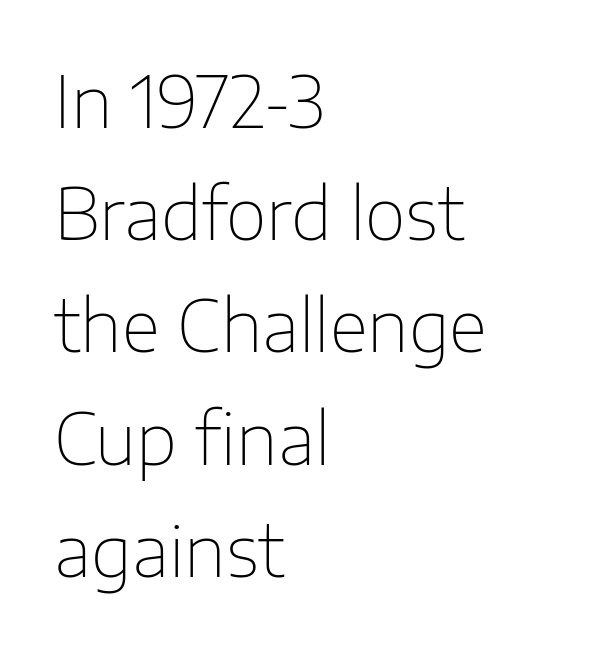
Q: Is the text bold? A: No.
Q: Is the text italic (slanted)? A: No, it is upright.
Q: Is the typeface a serif or a sans-serif typeface? A: Sans-serif.
Q: Is the text underlined? A: No.
Q: How is the paragraph aligned? A: Left-aligned.
Q: Is the spacing between letters normal or unusually wide? A: Normal.
Q: Is the spacing between lines tight, normal or loose? A: Normal.
Q: Width (condensed, normal, or wide)? A: Normal.
Q: Stroke contrast? A: Low.
Q: x-height? A: Medium.
Q: Monospaced? A: No.
